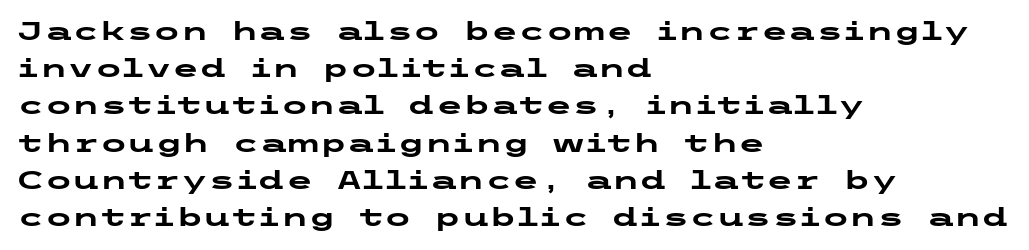
{"italic": "no", "bold": "yes", "underline": "no", "align": "left", "line_spacing": "normal", "line_spacing_ratio": 1.49, "letter_spacing": "normal", "letter_spacing_em": 0.0, "glyph_px": 25}
